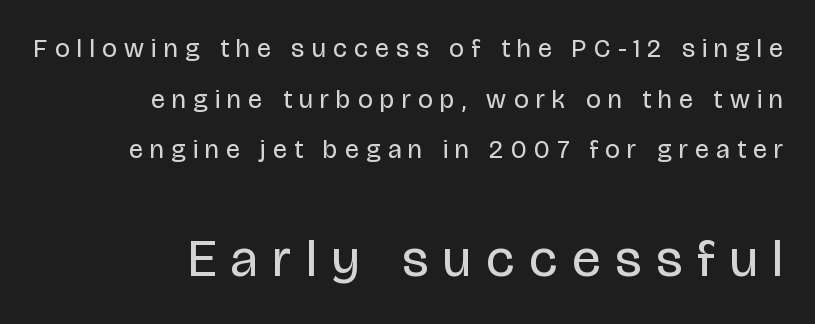
The area under the type is left untouched. This sample uses a sans-serif face. The face used here appears at its bigger size in the lower chunk. Glyph-to-glyph distance is far greater than everyday printed text.
